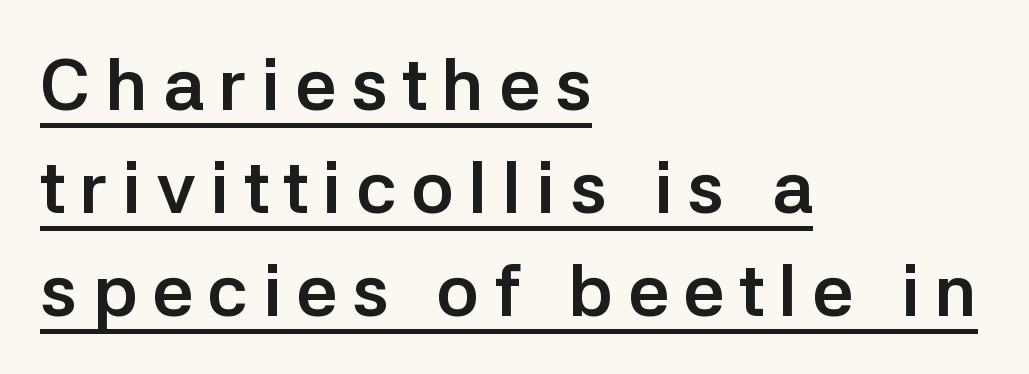
Q: Is the text bold? A: Yes.
Q: Is the text italic (slanted)? A: No, it is upright.
Q: Is the typeface a serif or a sans-serif typeface? A: Sans-serif.
Q: Is the text underlined? A: Yes.
Q: How is the paragraph aligned? A: Left-aligned.
Q: Is the spacing between letters normal or unusually wide? A: Unusually wide.
Q: Is the spacing between lines tight, normal or loose? A: Normal.
Q: Width (condensed, normal, or wide)? A: Normal.
Q: Stroke contrast? A: Low.
Q: x-height? A: Medium.
Q: Monospaced? A: No.
